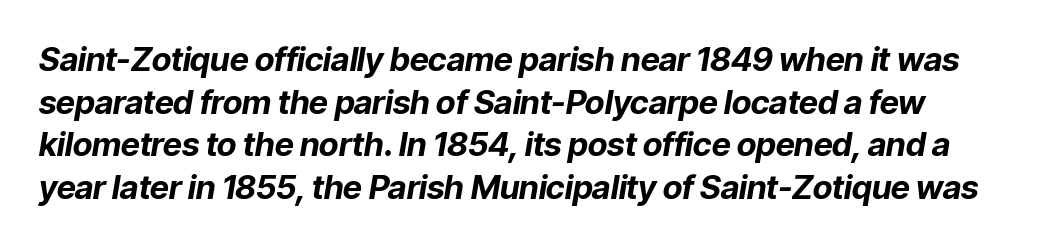
The lines sit at an ordinary, default distance from one another. Would a proofreader flag this as italicized? Yes. Note the varied advance widths — an 'i' is clearly narrower than an 'm'. Quick note: underline off. Words appear dense and cohesive because spacing is normal.
